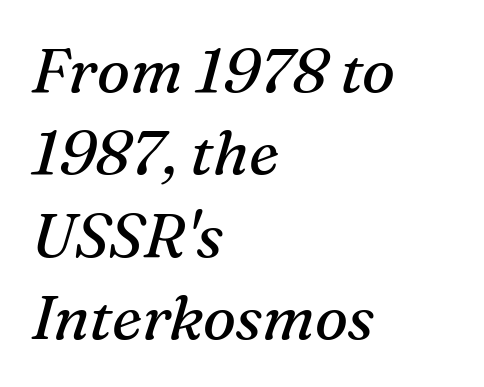
Vertical spacing — default. The glyphs look as if they've been sheared to an angle. All the whitespace from short lines collects on the right. The rendering shows small feet on the letterforms — a serif design. The passage shown has conventional tracking throughout. Letters rest on an invisible, unmarked baseline.
